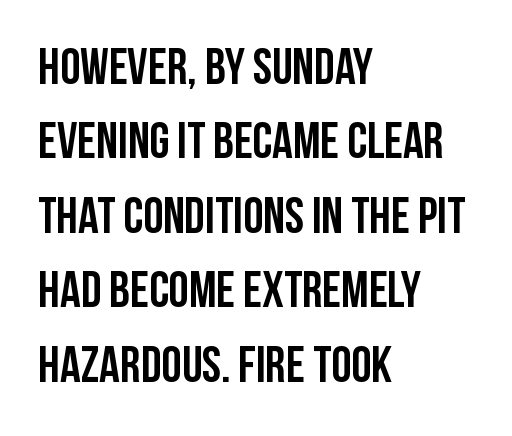
A typesetter would call this proportional, since set widths differ per character. Has an underline been added? It has not. No feet cap the strokes, marking this as sans-serif type. This rendering leaves character spacing at its baseline value. One glance says typical: line gaps are just what's usual. Characters remain perfectly vertical along every line.
